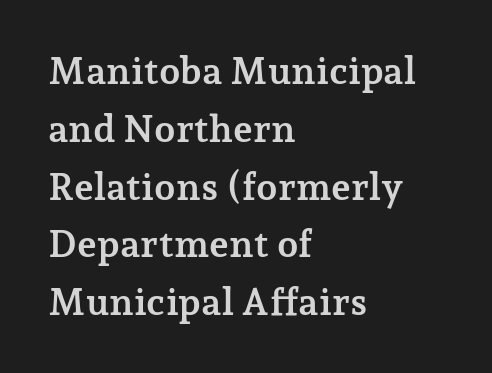
{"serif": "yes", "italic": "no", "bold": "yes", "weight": "semibold", "width": "normal", "stroke_contrast": "low", "x_height": "medium", "monospaced": "no", "underline": "no", "align": "left", "line_spacing": "normal", "line_spacing_ratio": 1.52, "letter_spacing": "normal", "letter_spacing_em": 0.0, "glyph_px": 38}
